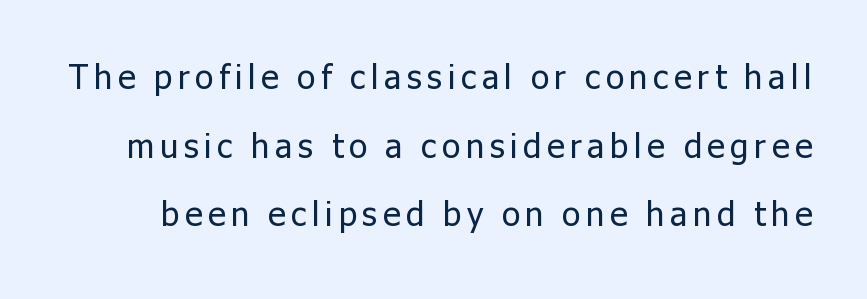
Q: Is the text bold? A: No.
Q: Is the text italic (slanted)? A: No, it is upright.
Q: Is the typeface a serif or a sans-serif typeface? A: Sans-serif.
Q: Is the text underlined? A: No.
Q: Is the spacing between lines tight, normal or loose? A: Loose.
Q: Width (condensed, normal, or wide)? A: Normal.
Q: Stroke contrast? A: Low.
Q: x-height? A: Medium.
Q: Monospaced? A: No.
